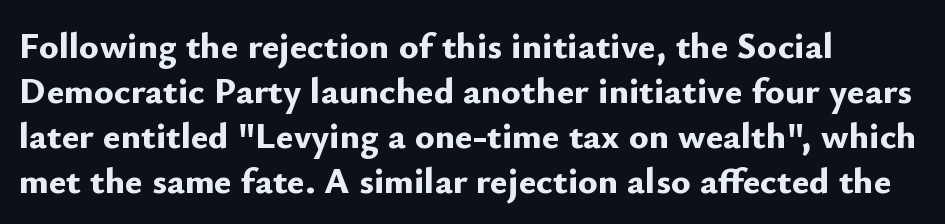
Q: Is the text bold? A: Yes.
Q: Is the text italic (slanted)? A: No, it is upright.
Q: Is the typeface a serif or a sans-serif typeface? A: Sans-serif.
Q: Is the text underlined? A: No.
Q: How is the paragraph aligned? A: Left-aligned.
Q: Is the spacing between letters normal or unusually wide? A: Normal.
Q: Width (condensed, normal, or wide)? A: Normal.
Q: Stroke contrast? A: Low.
Q: x-height? A: Small.
Q: Monospaced? A: No.
